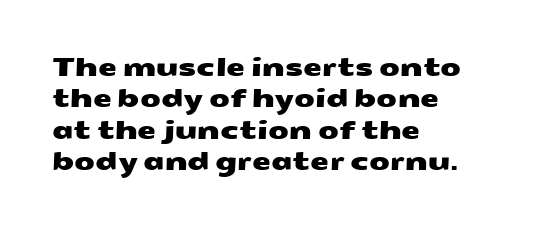
Q: Is the text underlined? A: No.
Q: How is the paragraph aligned? A: Left-aligned.
Q: Is the spacing between letters normal or unusually wide? A: Normal.
Q: Is the spacing between lines tight, normal or loose? A: Normal.
